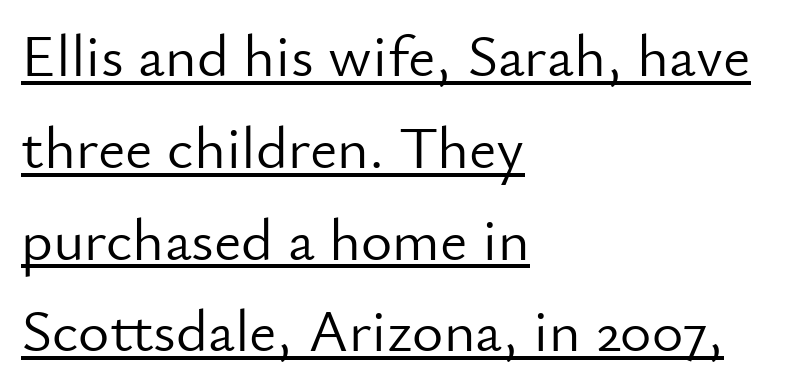
Q: Is the text bold? A: No.
Q: Is the text italic (slanted)? A: No, it is upright.
Q: Is the typeface a serif or a sans-serif typeface? A: Sans-serif.
Q: Is the text underlined? A: Yes.
Q: How is the paragraph aligned? A: Left-aligned.
Q: Is the spacing between letters normal or unusually wide? A: Normal.
Q: Is the spacing between lines tight, normal or loose? A: Normal.
Q: Width (condensed, normal, or wide)? A: Normal.
Q: Stroke contrast? A: Low.
Q: x-height? A: Small.
Q: Monospaced? A: No.
